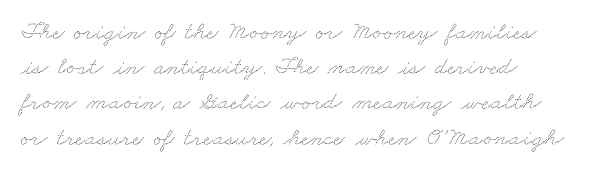
The image shows 25 px text type; set normal line spacing (1.41x), normal letter spacing, not underlined.
